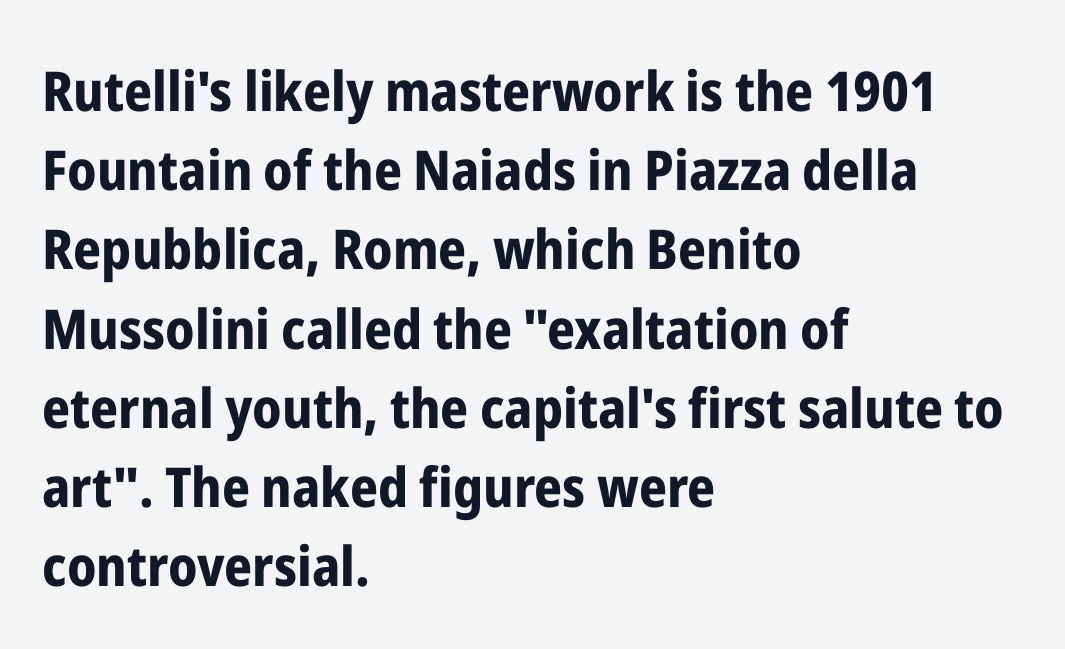
Q: Is the text bold? A: Yes.
Q: Is the text italic (slanted)? A: No, it is upright.
Q: Is the typeface a serif or a sans-serif typeface? A: Sans-serif.
Q: Is the text underlined? A: No.
Q: How is the paragraph aligned? A: Left-aligned.
Q: Is the spacing between letters normal or unusually wide? A: Normal.
Q: Is the spacing between lines tight, normal or loose? A: Normal.
Q: Width (condensed, normal, or wide)? A: Condensed.
Q: Stroke contrast? A: Low.
Q: x-height? A: Medium.
Q: Monospaced? A: No.
